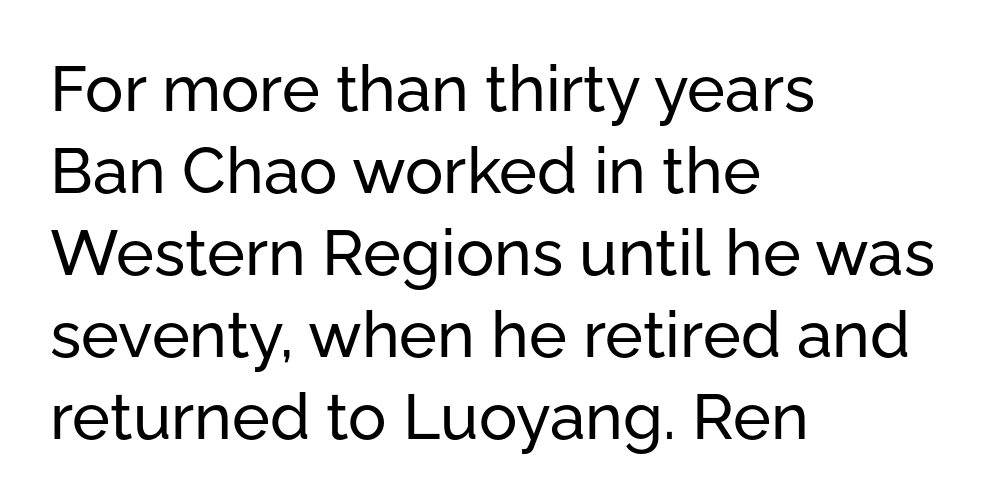
Q: Is the text italic (slanted)? A: No, it is upright.
Q: Is the typeface a serif or a sans-serif typeface? A: Sans-serif.
Q: Is the text underlined? A: No.
Q: How is the paragraph aligned? A: Left-aligned.
Q: Is the spacing between letters normal or unusually wide? A: Normal.
Q: Is the spacing between lines tight, normal or loose? A: Normal.
Q: Width (condensed, normal, or wide)? A: Normal.
Q: Stroke contrast? A: Low.
Q: x-height? A: Medium.
Q: Monospaced? A: No.
